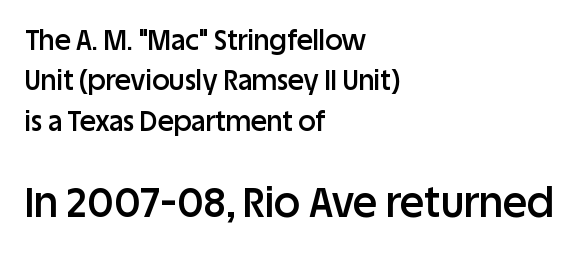
{"serif": "no", "italic": "no", "bold": "semi", "weight": "semibold", "width": "normal", "stroke_contrast": "low", "x_height": "large", "monospaced": "no", "underline": "no", "align": "left", "line_spacing": "normal", "line_spacing_ratio": 1.5, "letter_spacing": "normal", "letter_spacing_em": 0.0, "larger_block": "second", "size_ratio": 1.52, "glyph_px": 41}
